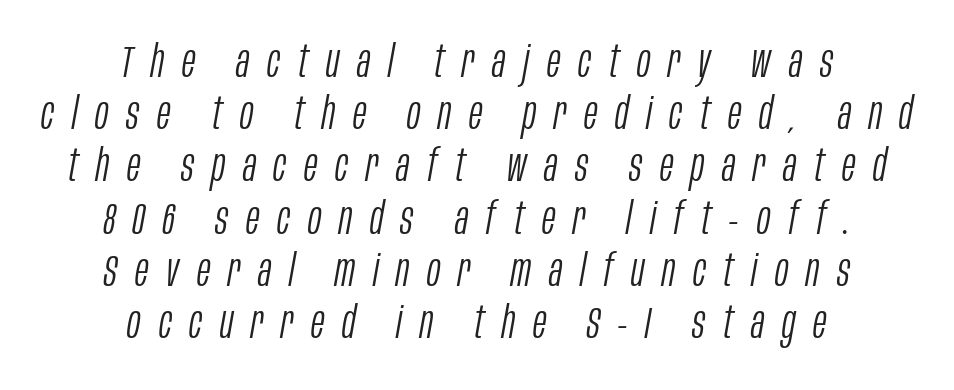
Q: Is the text bold? A: No.
Q: Is the text italic (slanted)? A: Yes, it leans right by about 10 degrees.
Q: Is the text underlined? A: No.
Q: How is the paragraph aligned? A: Centered.
Q: Is the spacing between letters normal or unusually wide? A: Unusually wide.
Q: Width (condensed, normal, or wide)? A: Condensed.
Q: Stroke contrast? A: Low.
Q: x-height? A: Large.
Q: Monospaced? A: No.
